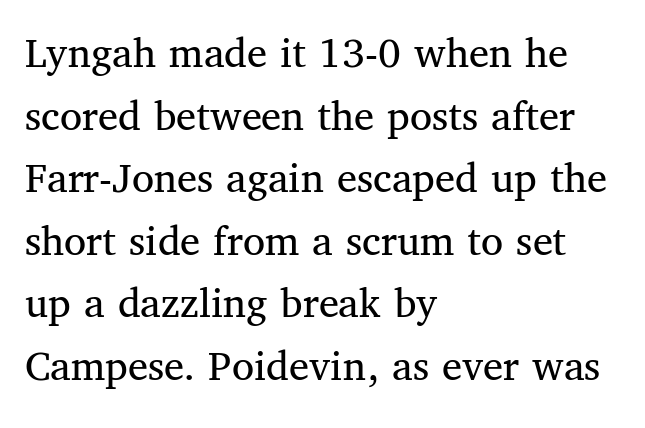
The image shows 45 px regular-weight serif type, upright; set left-aligned, normal line spacing (1.39x), normal letter spacing, not underlined; medium stroke contrast and a medium x-height.
